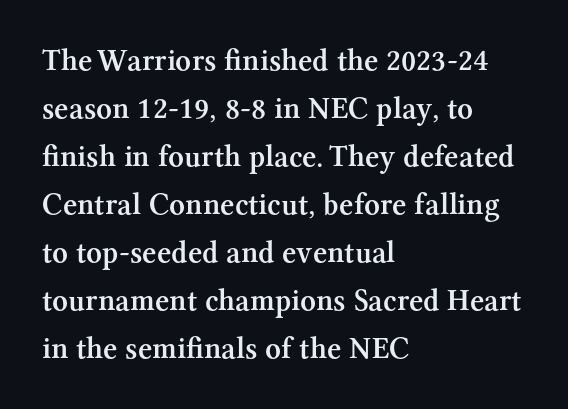
As a designer I'd log this as weight 600, semibold. Regarding leading, the lines here are spaced in the standard way. Serifs: yes, visible at the terminals of the letterforms. The passage shown is typed in a proportional face where columns would drift. Designer's note — italics off, roman on. Casual observation: everything's shoved over to the left.
